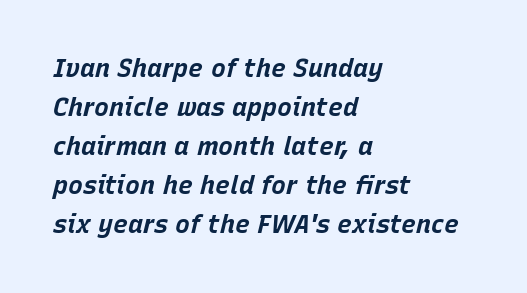
Q: Is the text bold? A: Yes.
Q: Is the text italic (slanted)? A: Yes, it leans right by about 15 degrees.
Q: Is the text underlined? A: No.
Q: How is the paragraph aligned? A: Left-aligned.
Q: Is the spacing between letters normal or unusually wide? A: Normal.
Q: Is the spacing between lines tight, normal or loose? A: Normal.
